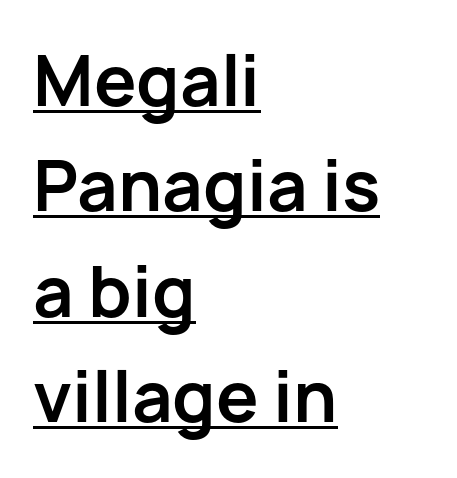
The image shows 68 px bold sans-serif type, upright; set left-aligned, normal line spacing (1.55x), normal letter spacing, underlined; low stroke contrast and a medium x-height.
